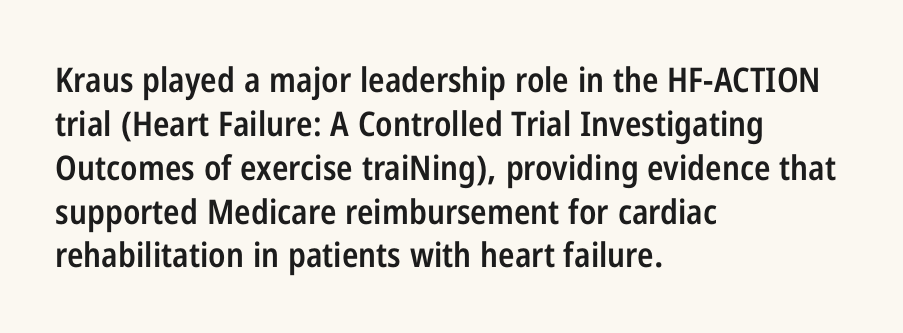
Classification — sans serif. Caption: semibold face, moderately heavy strokes. These lines are set flush left with a ragged right edge. The font's upright variant was chosen for this text. This block has exactly the height ordinary leading produces.
